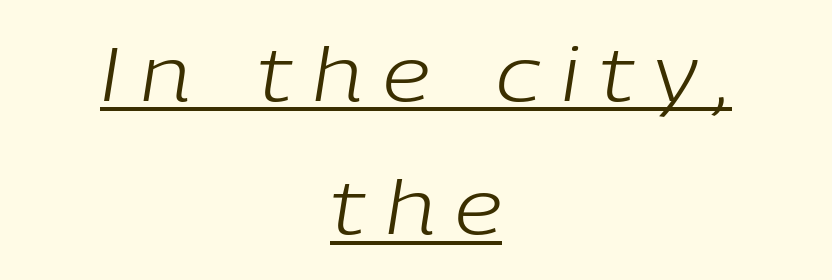
Inter-character spacing is expanded well beyond the font's built-in metrics. Do the characters align in a grid? No, the font is proportional. The weight would be labelled regular, book, light, or lighter still. Which margin do the lines hug? Neither — every line sits in the middle.
